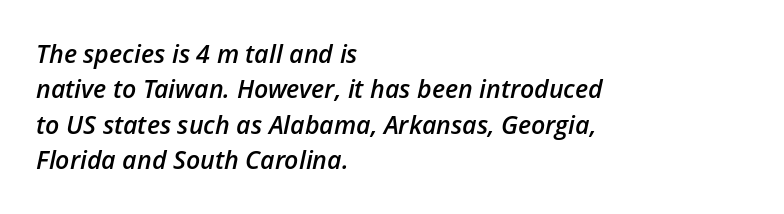
The compositor pushed each line to the left boundary. Notice how descenders clear the ascenders below comfortably — that's standard leading. Underlining? Definitely not there. The rendering applies a slant to the glyphs.
